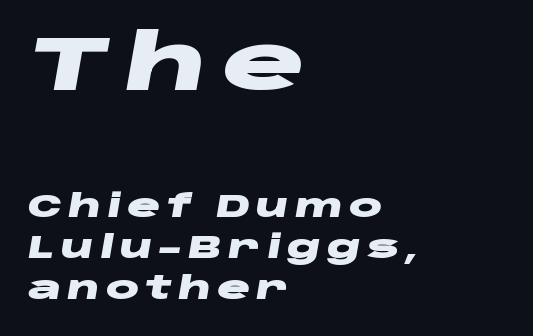
Q: Is the text bold? A: Yes.
Q: Is the text italic (slanted)? A: Yes, it leans right by about 10 degrees.
Q: Is the text underlined? A: No.
Q: How is the paragraph aligned? A: Left-aligned.
Q: Is the spacing between lines tight, normal or loose? A: Normal.
Q: Which block of text is set in a larger size, the first (top) or the second (bottom)? A: The first (top) one.
Q: Width (condensed, normal, or wide)? A: Wide.
Q: Stroke contrast? A: Low.
Q: x-height? A: Large.
Q: Monospaced? A: No.
